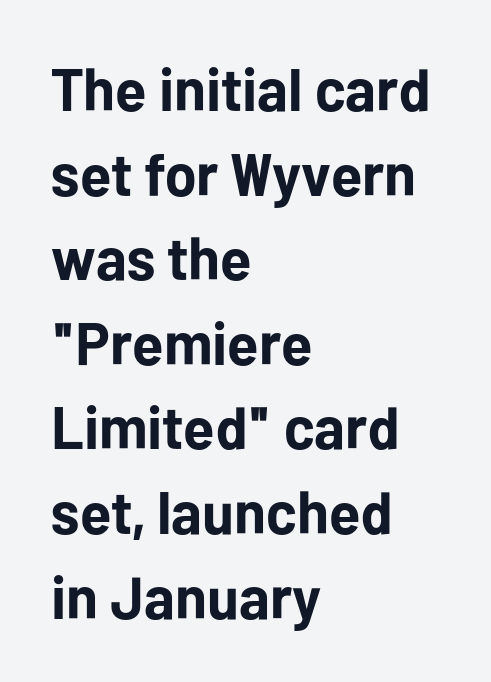
Q: Is the text bold? A: Yes.
Q: Is the text italic (slanted)? A: No, it is upright.
Q: Is the typeface a serif or a sans-serif typeface? A: Sans-serif.
Q: Is the text underlined? A: No.
Q: How is the paragraph aligned? A: Left-aligned.
Q: Is the spacing between letters normal or unusually wide? A: Normal.
Q: Is the spacing between lines tight, normal or loose? A: Normal.
Q: Width (condensed, normal, or wide)? A: Normal.
Q: Stroke contrast? A: Low.
Q: x-height? A: Medium.
Q: Monospaced? A: No.
